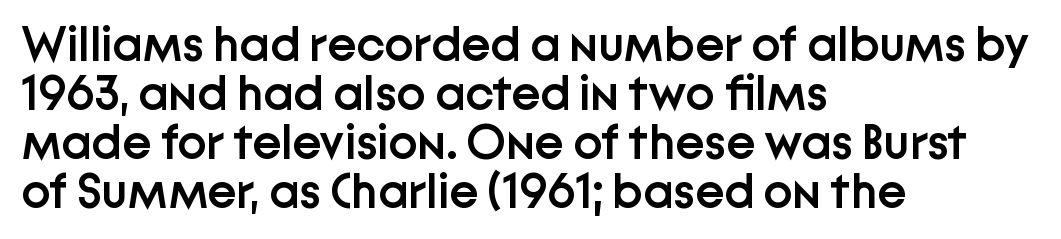
{"serif": "no", "italic": "no", "bold": "semi", "weight": "semibold", "width": "normal", "stroke_contrast": "low", "x_height": "medium", "monospaced": "no", "underline": "no", "align": "left", "line_spacing": "tight", "line_spacing_ratio": 1.0, "letter_spacing": "normal", "letter_spacing_em": 0.0, "glyph_px": 49}
